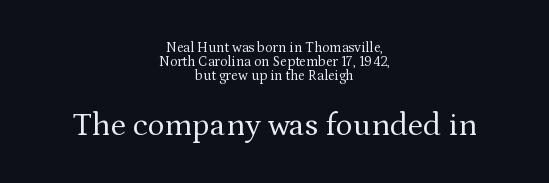
Designer's note — italics off, roman on. Alignment: centered. These lines huddle together more closely than default settings would place them. These lines are rendered in a variable-pitch font. Stem width sits at or under what a default text font uses. Unlike a clean sans, this face finishes its strokes with serifs.
